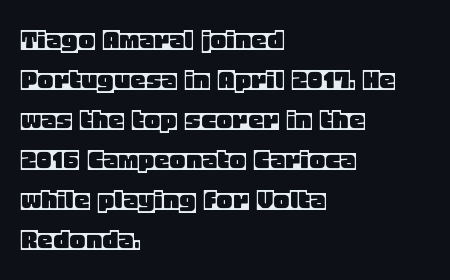
Q: Is the text italic (slanted)? A: No, it is upright.
Q: Is the text underlined? A: No.
Q: How is the paragraph aligned? A: Left-aligned.
Q: Is the spacing between letters normal or unusually wide? A: Normal.
Q: Is the spacing between lines tight, normal or loose? A: Normal.
Q: Width (condensed, normal, or wide)? A: Normal.
Q: x-height? A: Large.
Q: Monospaced? A: No.
